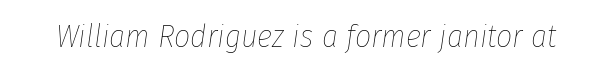
Q: Is the text bold? A: No.
Q: Is the text italic (slanted)? A: Yes, it leans right by about 8 degrees.
Q: Is the text underlined? A: No.
Q: Is the spacing between letters normal or unusually wide? A: Normal.
Q: Width (condensed, normal, or wide)? A: Condensed.
Q: Stroke contrast? A: Low.
Q: x-height? A: Medium.
Q: Monospaced? A: No.
